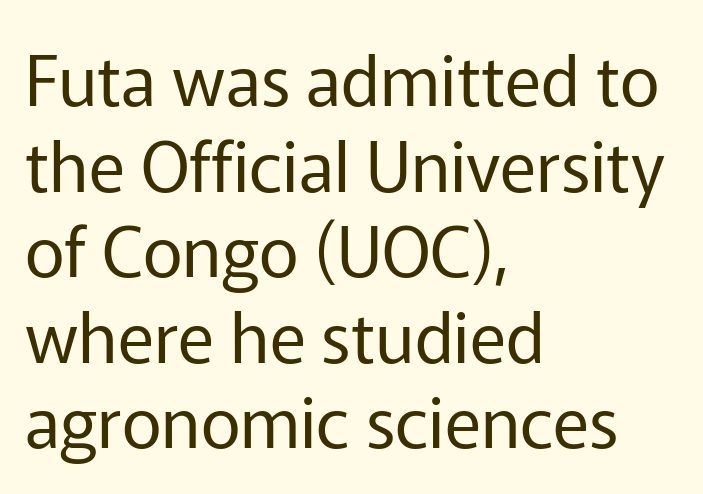
Note: no serifs on the glyphs. The space beneath each line is pristine and unruled. This rendering leaves character spacing at its baseline value. Proportional: the letters do not fall into vertical columns. A student would call this left alignment; a typographer would say flush left, rag right.
